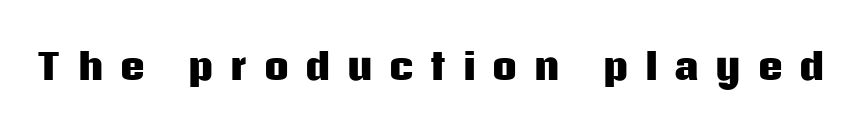
The image shows 35 px heavy sans-serif type, upright; set unusually wide letter spacing (+0.46 em), not underlined; low stroke contrast and a large x-height.
